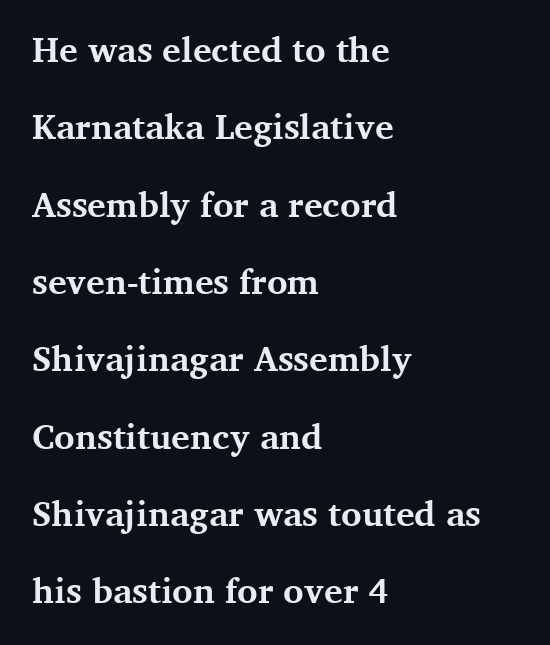
Q: Is the text bold? A: Yes.
Q: Is the text italic (slanted)? A: No, it is upright.
Q: Is the typeface a serif or a sans-serif typeface? A: Serif.
Q: Is the text underlined? A: No.
Q: How is the paragraph aligned? A: Left-aligned.
Q: Is the spacing between letters normal or unusually wide? A: Normal.
Q: Is the spacing between lines tight, normal or loose? A: Loose.
Q: Width (condensed, normal, or wide)? A: Normal.
Q: Stroke contrast? A: Medium.
Q: x-height? A: Medium.
Q: Monospaced? A: No.
